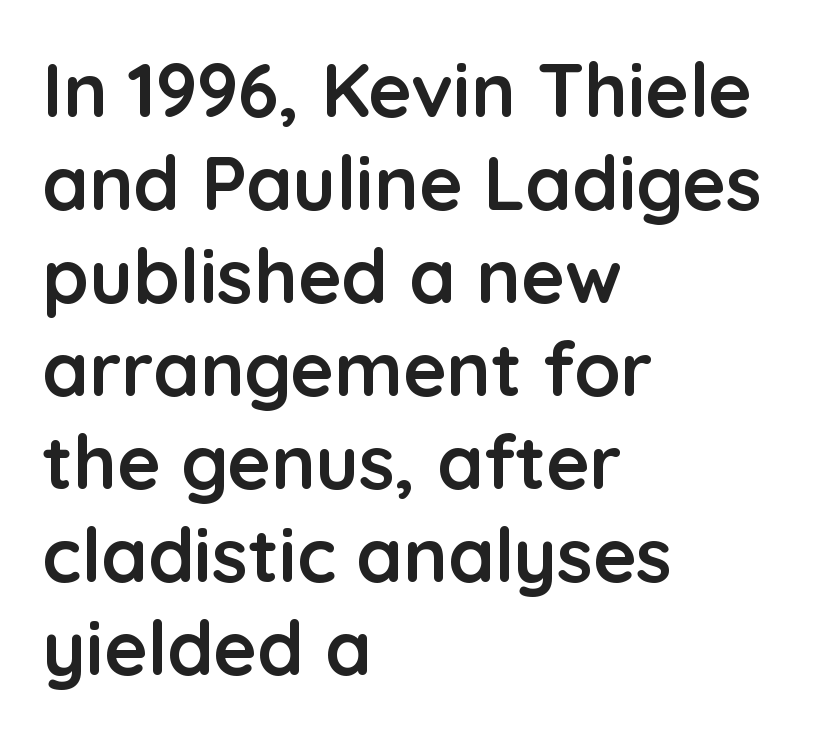
The rendering shows plain stroke endings on the letterforms — a sans-serif design. Check under the words: just untouched page. Does the lettering tilt? It doesn't — this is upright. A dark, heavy texture on the line: the type is bold. Visually the block forms a straight wall on the left and a jagged coastline on the right. The face used here is proportionally spaced, like ordinary book or web type.
